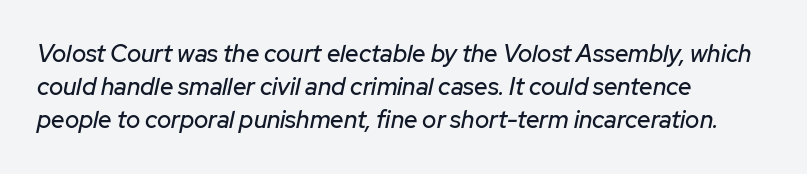
The image shows 24 px text type, italic (leaning right); set left-aligned, normal line spacing (1.38x), normal letter spacing, not underlined.
